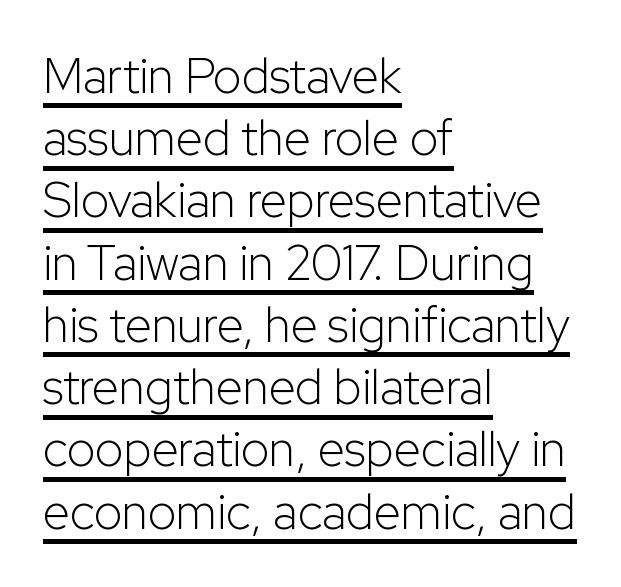
Q: Is the text bold? A: No.
Q: Is the text italic (slanted)? A: No, it is upright.
Q: Is the typeface a serif or a sans-serif typeface? A: Sans-serif.
Q: Is the text underlined? A: Yes.
Q: How is the paragraph aligned? A: Left-aligned.
Q: Is the spacing between letters normal or unusually wide? A: Normal.
Q: Is the spacing between lines tight, normal or loose? A: Normal.
Q: Width (condensed, normal, or wide)? A: Normal.
Q: Stroke contrast? A: Low.
Q: x-height? A: Medium.
Q: Monospaced? A: No.
